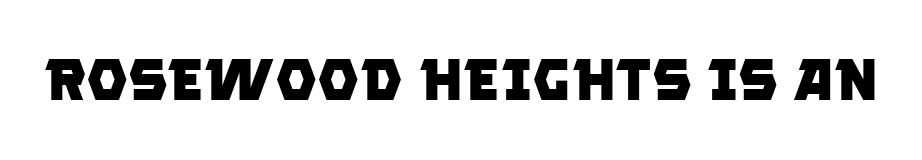
The image shows 59 px heavy sans-serif type; set normal letter spacing, not underlined; low stroke contrast and a large x-height.
